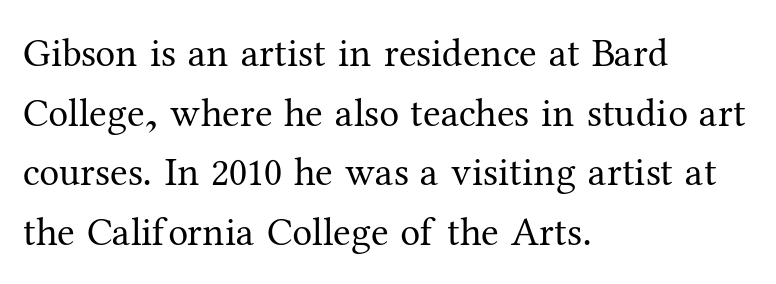
{"serif": "yes", "italic": "no", "bold": "no", "weight": "regular", "width": "normal", "stroke_contrast": "medium", "x_height": "medium", "monospaced": "no", "underline": "no", "align": "left", "line_spacing": "normal", "line_spacing_ratio": 1.49, "letter_spacing": "normal", "letter_spacing_em": 0.0, "glyph_px": 40}
